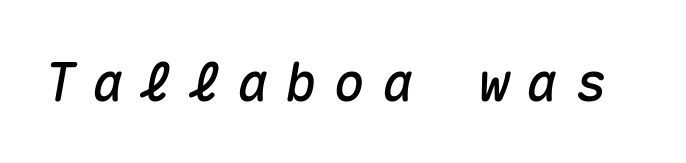
{"italic": "yes", "lean": "right", "slant_degrees": 10, "width": "normal", "stroke_contrast": "medium", "x_height": "medium", "monospaced": "yes", "underline": "no", "letter_spacing": "wide", "letter_spacing_em": 0.31, "glyph_px": 53}
